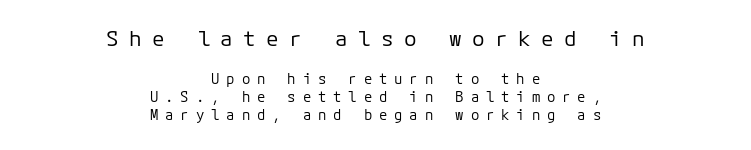
The image shows 21 px text type, upright; set centered, normal line spacing (1.32x), unusually wide letter spacing (+0.49 em), not underlined; the first (top) block is 1.5x larger.
